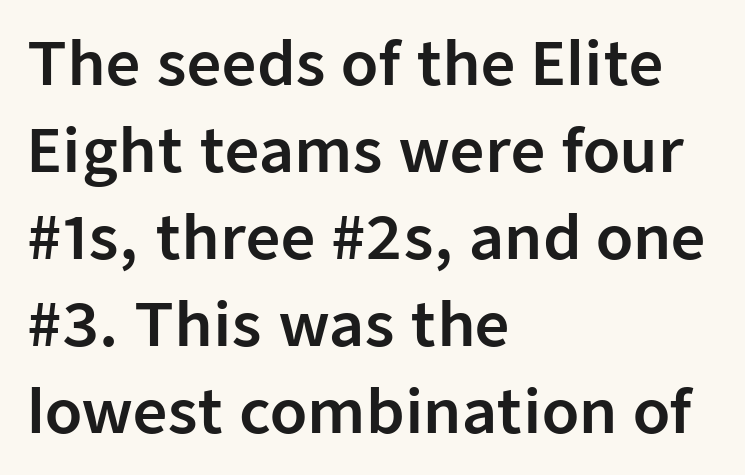
{"serif": "no", "italic": "no", "width": "normal", "stroke_contrast": "low", "x_height": "medium", "monospaced": "no", "underline": "no", "align": "left", "line_spacing": "normal", "line_spacing_ratio": 1.45, "letter_spacing": "normal", "letter_spacing_em": 0.0, "glyph_px": 60}
